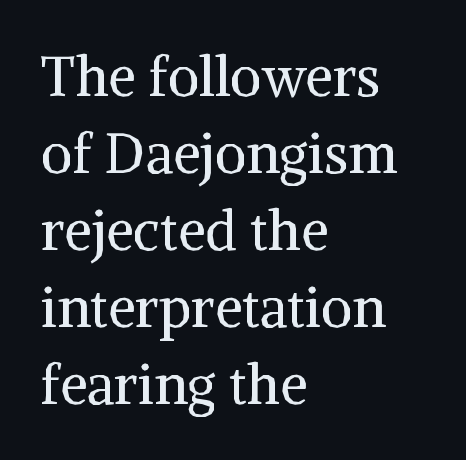
Q: Is the text bold? A: No.
Q: Is the text italic (slanted)? A: No, it is upright.
Q: Is the typeface a serif or a sans-serif typeface? A: Serif.
Q: Is the text underlined? A: No.
Q: How is the paragraph aligned? A: Left-aligned.
Q: Is the spacing between letters normal or unusually wide? A: Normal.
Q: Is the spacing between lines tight, normal or loose? A: Normal.
Q: Width (condensed, normal, or wide)? A: Normal.
Q: Stroke contrast? A: Medium.
Q: x-height? A: Medium.
Q: Monospaced? A: No.
